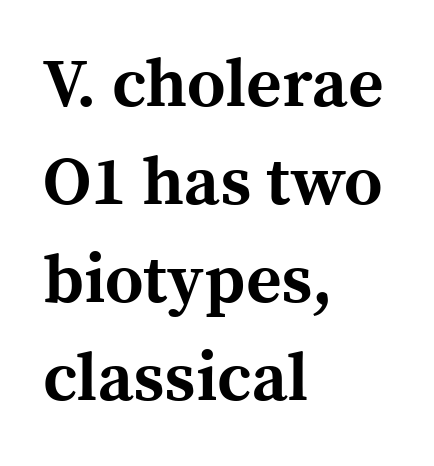
Q: Is the text bold? A: Yes.
Q: Is the text italic (slanted)? A: No, it is upright.
Q: Is the typeface a serif or a sans-serif typeface? A: Serif.
Q: Is the text underlined? A: No.
Q: How is the paragraph aligned? A: Left-aligned.
Q: Is the spacing between letters normal or unusually wide? A: Normal.
Q: Is the spacing between lines tight, normal or loose? A: Normal.
Q: Width (condensed, normal, or wide)? A: Normal.
Q: x-height? A: Medium.
Q: Monospaced? A: No.
